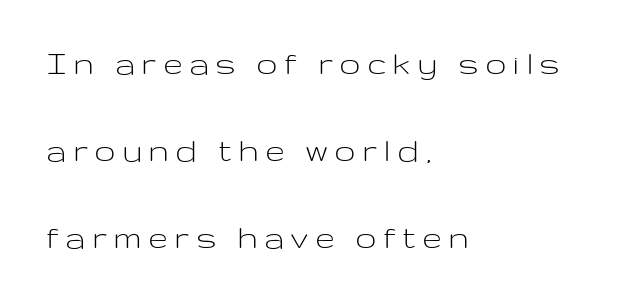
Type style note: lacks serifs. This sample uses expanded letter spacing, leaving extra air between glyphs. Check the space under the baseline: it is left empty. Summary of vertical rhythm: relaxed, with wide interline spacing. Leftover space on each line is placed entirely after the last word.
